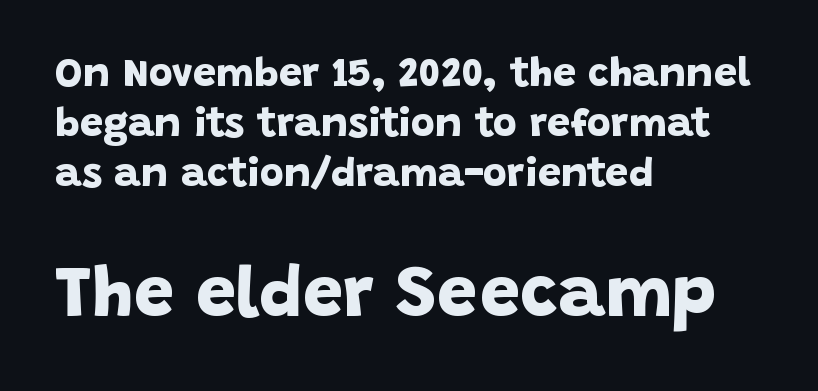
Looks like regular typesetting: each glyph gets only the width it needs. Nope, no serifs anywhere on these letters. Underline: absent. The block sitting lower on the canvas is the one with enlarged characters. Heft: maximum for text — a bold. The face used here is rendered with its standard letterfit.
